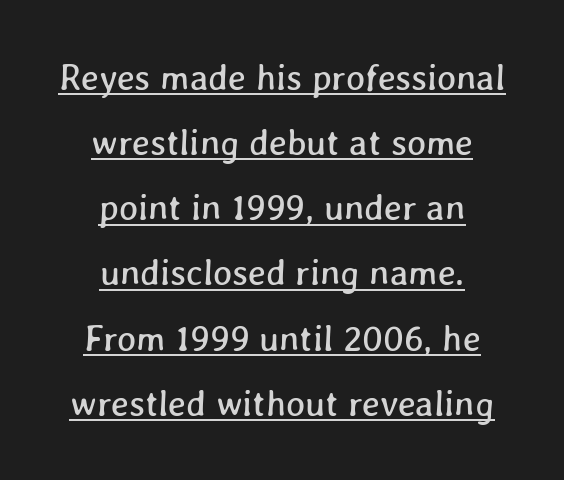
{"width": "normal", "stroke_contrast": "low", "x_height": "medium", "monospaced": "no", "underline": "yes", "align": "center", "line_spacing_ratio": 1.81, "letter_spacing": "normal", "letter_spacing_em": 0.0, "glyph_px": 36}
